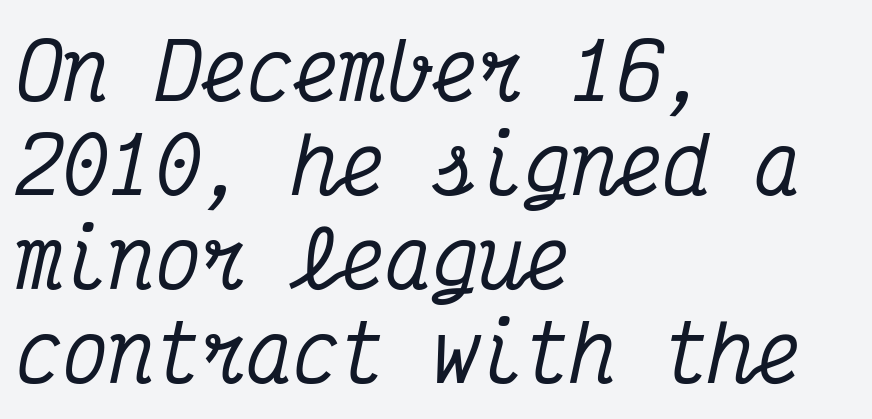
The designer went with a serif here, giving each stem small feet. The specimen omits any rule beneath the text block's lines. Slant detected: the letters are inclined. Glyph-to-glyph distance matches everyday printed text.
